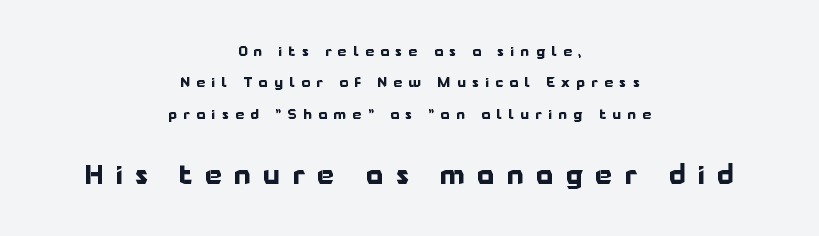
The image shows 27 px bold type, upright; set centered, loose line spacing (2.24x), unusually wide letter spacing (+0.46 em), not underlined; the second (bottom) block is 1.93x larger.
